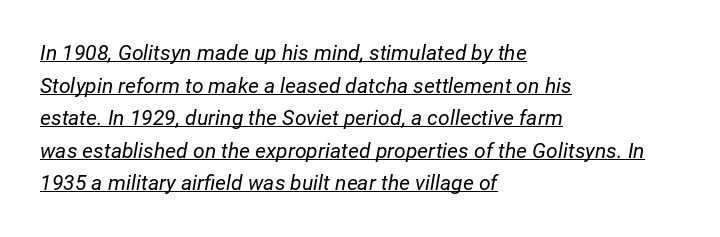
Q: Is the text bold? A: No.
Q: Is the text italic (slanted)? A: Yes, it leans right by about 12 degrees.
Q: Is the text underlined? A: Yes.
Q: How is the paragraph aligned? A: Left-aligned.
Q: Is the spacing between letters normal or unusually wide? A: Normal.
Q: Is the spacing between lines tight, normal or loose? A: Normal.
